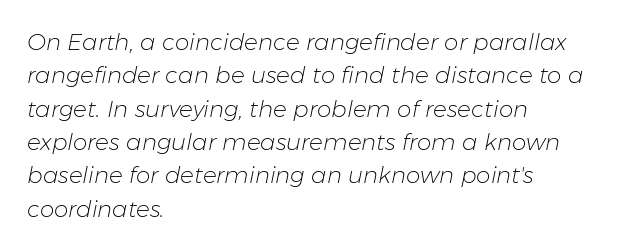
The image shows 23 px text type, italic (leaning right); set left-aligned, normal line spacing (1.45x), normal letter spacing, not underlined.
